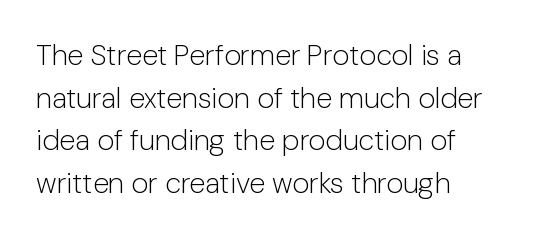
{"serif": "no", "italic": "no", "bold": "no", "weight": "light", "width": "normal", "stroke_contrast": "low", "x_height": "medium", "monospaced": "no", "underline": "no", "align": "left", "line_spacing": "normal", "line_spacing_ratio": 1.47, "letter_spacing": "normal", "letter_spacing_em": 0.0, "glyph_px": 29}
